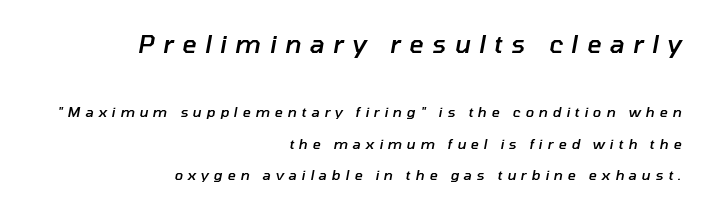
{"italic": "yes", "lean": "right", "slant_degrees": 10, "bold": "semi", "underline": "no", "align": "right", "line_spacing": "loose", "line_spacing_ratio": 2.22, "letter_spacing": "wide", "letter_spacing_em": 0.34, "larger_block": "first", "size_ratio": 1.79, "glyph_px": 25}
